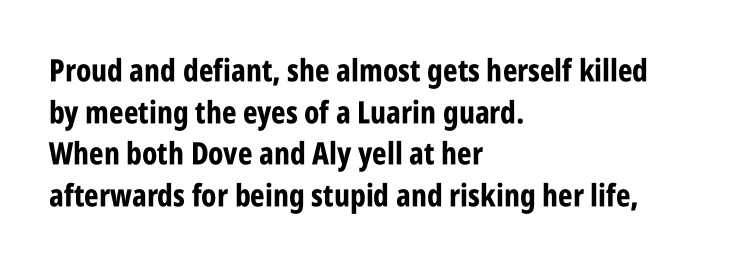
Q: Is the text bold? A: Yes.
Q: Is the text italic (slanted)? A: No, it is upright.
Q: Is the typeface a serif or a sans-serif typeface? A: Sans-serif.
Q: Is the text underlined? A: No.
Q: How is the paragraph aligned? A: Left-aligned.
Q: Is the spacing between letters normal or unusually wide? A: Normal.
Q: Is the spacing between lines tight, normal or loose? A: Normal.
Q: Width (condensed, normal, or wide)? A: Condensed.
Q: Stroke contrast? A: Low.
Q: x-height? A: Large.
Q: Monospaced? A: No.
